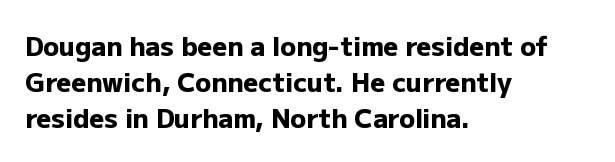
{"italic": "no", "bold": "yes", "underline": "no", "align": "left", "line_spacing": "normal", "line_spacing_ratio": 1.39, "letter_spacing": "normal", "letter_spacing_em": 0.0, "glyph_px": 26}
